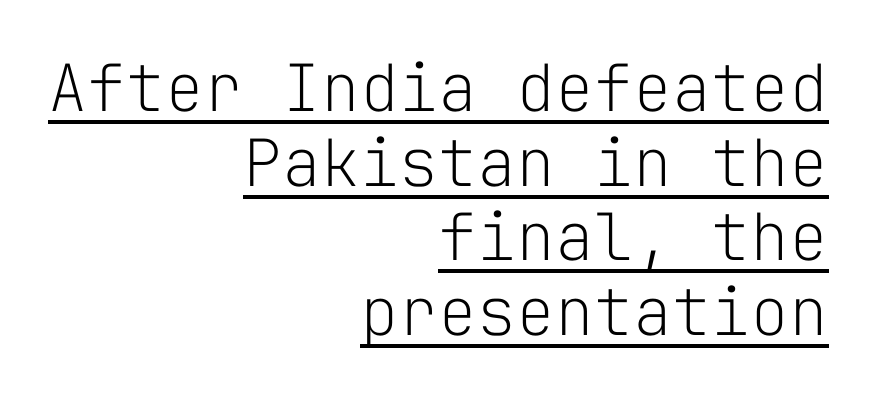
The image shows 65 px light sans-serif type, upright, monospaced; set right-aligned, tight line spacing (1.15x), normal letter spacing, underlined; low stroke contrast and a medium x-height.
